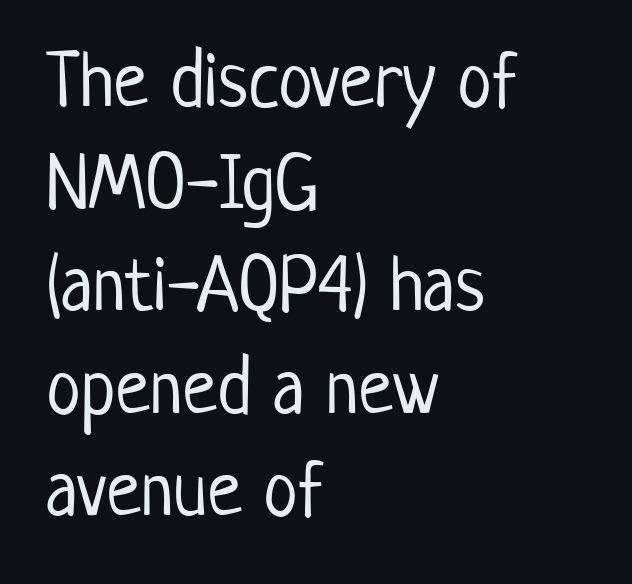
Q: Is the text bold? A: No.
Q: Is the text italic (slanted)? A: No, it is upright.
Q: Is the typeface a serif or a sans-serif typeface? A: Sans-serif.
Q: Is the text underlined? A: No.
Q: How is the paragraph aligned? A: Left-aligned.
Q: Is the spacing between letters normal or unusually wide? A: Normal.
Q: Is the spacing between lines tight, normal or loose? A: Normal.
Q: Width (condensed, normal, or wide)? A: Condensed.
Q: Stroke contrast? A: Low.
Q: x-height? A: Medium.
Q: Monospaced? A: No.
